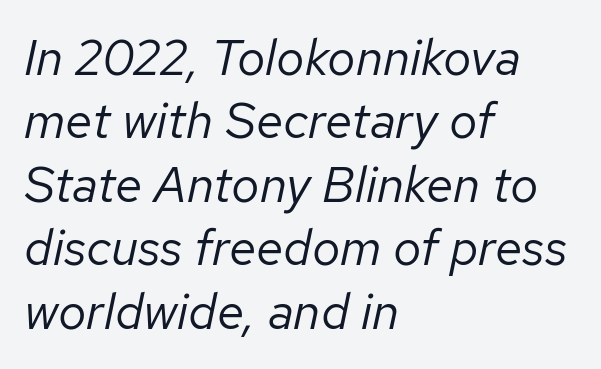
The cut favours lightness, reaching ordinary text weight at its darkest. This is oblique type, the kind used for emphasis or titles. The setting favours the left margin, as ordinary paragraphs usually do. Horizontal bands of white between lines are of average thickness.
